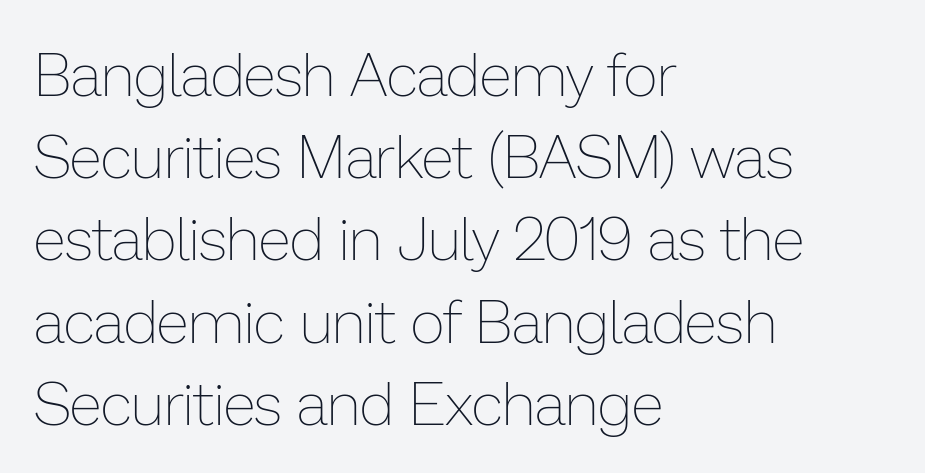
Q: Is the text bold? A: No.
Q: Is the text italic (slanted)? A: No, it is upright.
Q: Is the text underlined? A: No.
Q: How is the paragraph aligned? A: Left-aligned.
Q: Is the spacing between letters normal or unusually wide? A: Normal.
Q: Is the spacing between lines tight, normal or loose? A: Normal.
Q: Width (condensed, normal, or wide)? A: Normal.
Q: Stroke contrast? A: Low.
Q: x-height? A: Medium.
Q: Monospaced? A: No.
